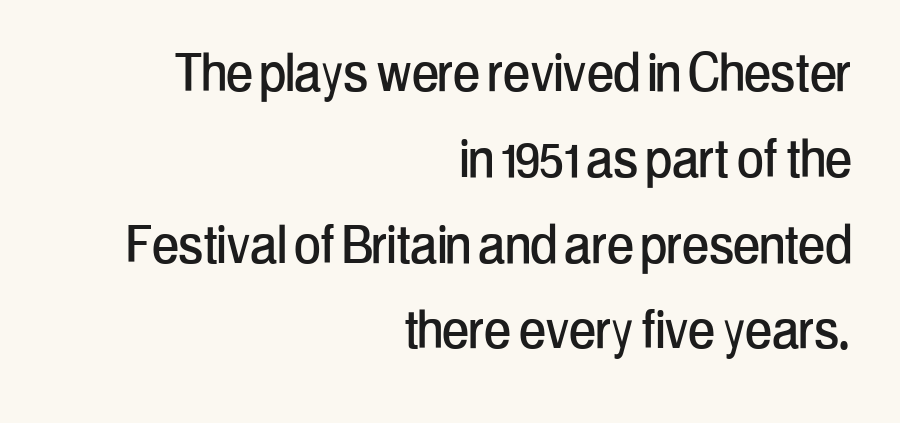
The image shows 64 px condensed sans-serif type, upright; set right-aligned, normal line spacing (1.34x), normal letter spacing, not underlined; low stroke contrast and a medium x-height.
